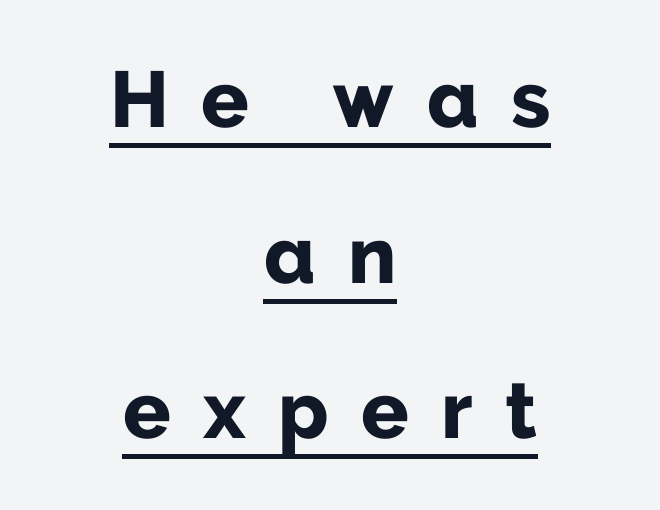
The image shows 79 px bold sans-serif type, upright; set centered, loose line spacing (1.97x), unusually wide letter spacing (+0.41 em), underlined; low stroke contrast and a medium x-height.
